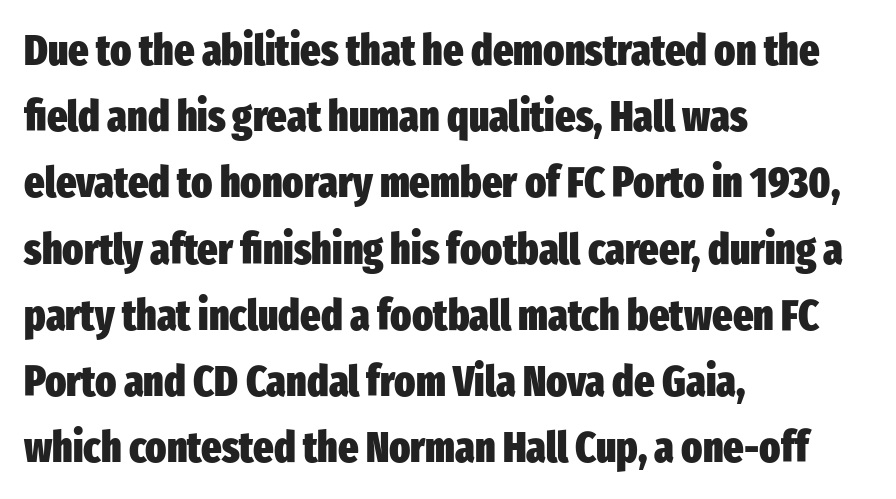
Q: Is the text bold? A: Yes.
Q: Is the text italic (slanted)? A: No, it is upright.
Q: Is the typeface a serif or a sans-serif typeface? A: Sans-serif.
Q: Is the text underlined? A: No.
Q: How is the paragraph aligned? A: Left-aligned.
Q: Is the spacing between letters normal or unusually wide? A: Normal.
Q: Is the spacing between lines tight, normal or loose? A: Normal.
Q: Width (condensed, normal, or wide)? A: Condensed.
Q: Stroke contrast? A: Low.
Q: x-height? A: Medium.
Q: Monospaced? A: No.
